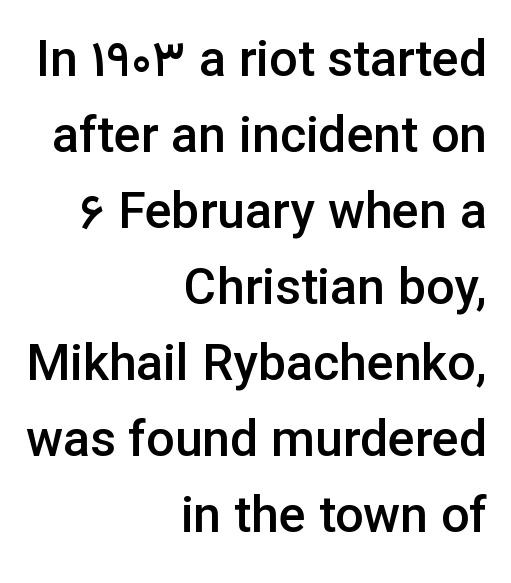
Q: Is the text bold? A: Semi-bold.
Q: Is the text italic (slanted)? A: No, it is upright.
Q: Is the typeface a serif or a sans-serif typeface? A: Sans-serif.
Q: Is the text underlined? A: No.
Q: How is the paragraph aligned? A: Right-aligned.
Q: Is the spacing between letters normal or unusually wide? A: Normal.
Q: Is the spacing between lines tight, normal or loose? A: Normal.
Q: Width (condensed, normal, or wide)? A: Normal.
Q: Stroke contrast? A: Low.
Q: x-height? A: Medium.
Q: Monospaced? A: No.
